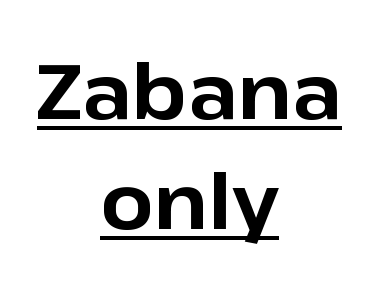
Do the characters align in a grid? No, the font is proportional. Tracking value appears to be zero — textbook default spacing. This rendering uses center alignment, leaving both contours irregular but symmetric. The rows are spaced the way most documents space them. Does a line run under the words? Yes, clearly.
